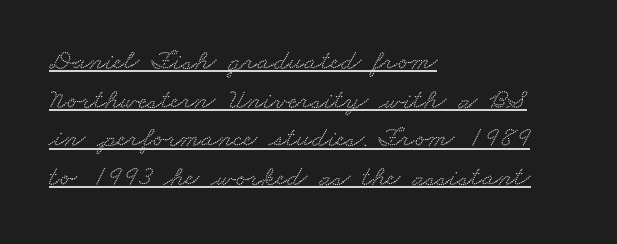
Q: Is the typeface a serif or a sans-serif typeface? A: Serif.
Q: Is the text underlined? A: Yes.
Q: How is the paragraph aligned? A: Left-aligned.
Q: Is the spacing between letters normal or unusually wide? A: Normal.
Q: Is the spacing between lines tight, normal or loose? A: Normal.
Q: Width (condensed, normal, or wide)? A: Wide.
Q: Stroke contrast? A: Low.
Q: x-height? A: Small.
Q: Monospaced? A: No.
